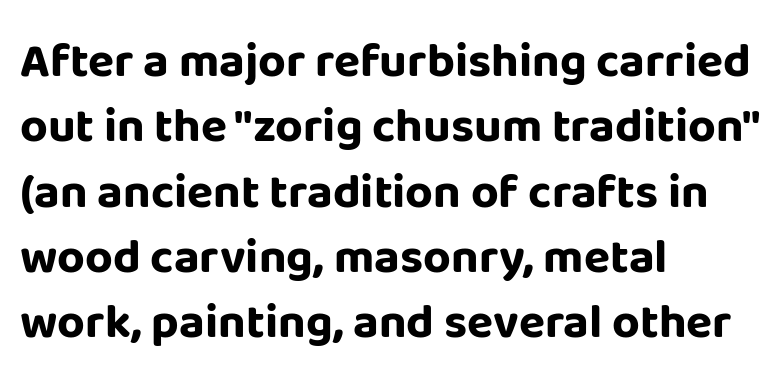
{"serif": "no", "italic": "no", "bold": "yes", "weight": "bold", "width": "normal", "stroke_contrast": "low", "x_height": "large", "monospaced": "no", "underline": "no", "align": "left", "line_spacing": "normal", "line_spacing_ratio": 1.36, "letter_spacing": "normal", "letter_spacing_em": 0.0, "glyph_px": 48}
